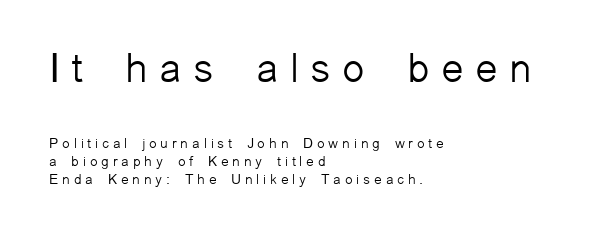
Q: Is the text bold? A: No.
Q: Is the text italic (slanted)? A: No, it is upright.
Q: Is the typeface a serif or a sans-serif typeface? A: Sans-serif.
Q: Is the text underlined? A: No.
Q: How is the paragraph aligned? A: Left-aligned.
Q: Is the spacing between letters normal or unusually wide? A: Unusually wide.
Q: Is the spacing between lines tight, normal or loose? A: Normal.
Q: Which block of text is set in a larger size, the first (top) or the second (bottom)? A: The first (top) one.
Q: Width (condensed, normal, or wide)? A: Normal.
Q: Stroke contrast? A: Low.
Q: x-height? A: Medium.
Q: Monospaced? A: No.
